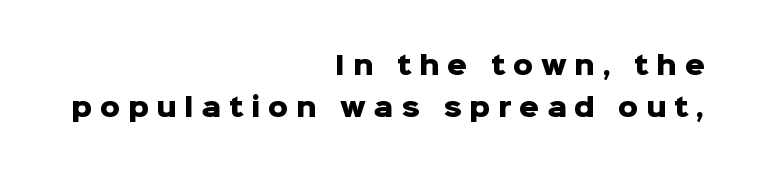
It's the straight-up-and-down kind of type. Descenders hang freely into open space. The rows are spaced the way most documents space them. Strokes here are thick enough to call this a true bold. Each word looks stretched out because of the extra space between its letters. The paragraph has a hard right edge and a soft left edge.
